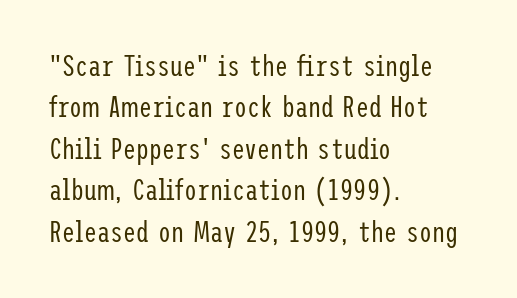
The image shows 29 px regular-weight, condensed sans-serif type, upright; set left-aligned, normal line spacing (1.43x), normal letter spacing, not underlined; low stroke contrast and a medium x-height.
